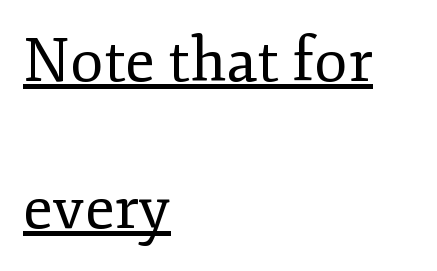
The compositor pushed each line to the left boundary. The strokes are not fattened; the text isn't bold. Small tapered or slab feet sit at the stroke ends, so this counts as serif. Proportional: the letters do not fall into vertical columns. These lines were composed using upright roman letters. The words here are underlined.
